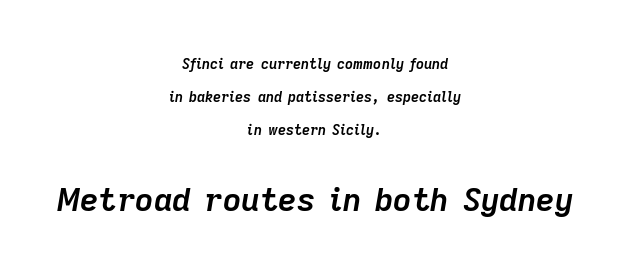
The image shows 32 px semibold type, italic (leaning right); set centered, loose line spacing (2.35x), normal letter spacing, not underlined; the second (bottom) block is 2.29x larger; low stroke contrast and a medium x-height.
